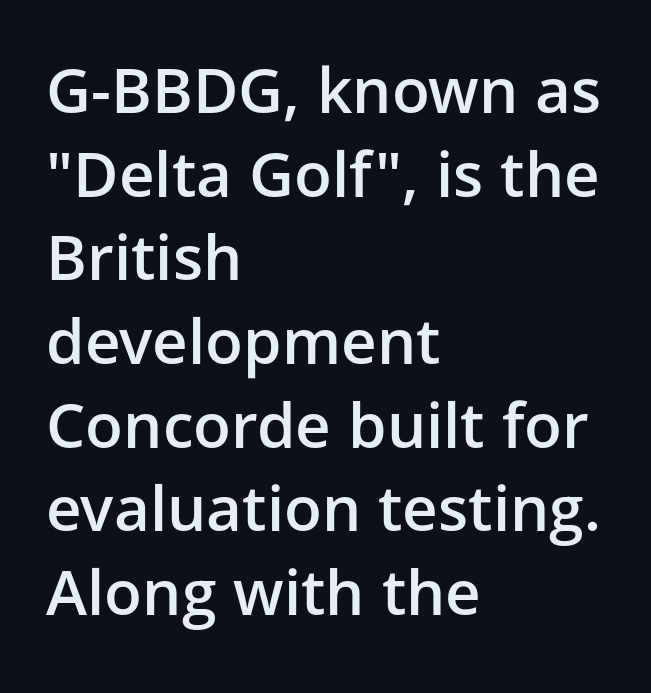
{"serif": "no", "italic": "no", "bold": "semi", "weight": "semibold", "width": "normal", "stroke_contrast": "low", "x_height": "medium", "monospaced": "no", "underline": "no", "align": "left", "line_spacing": "normal", "line_spacing_ratio": 1.35, "letter_spacing": "normal", "letter_spacing_em": 0.0, "glyph_px": 62}
